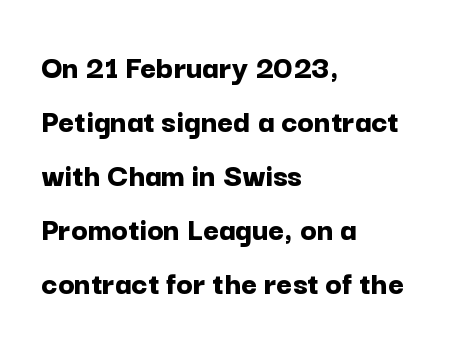
The image shows 34 px bold sans-serif type, upright; set left-aligned, normal line spacing (1.59x), normal letter spacing, not underlined; low stroke contrast and a medium x-height.
